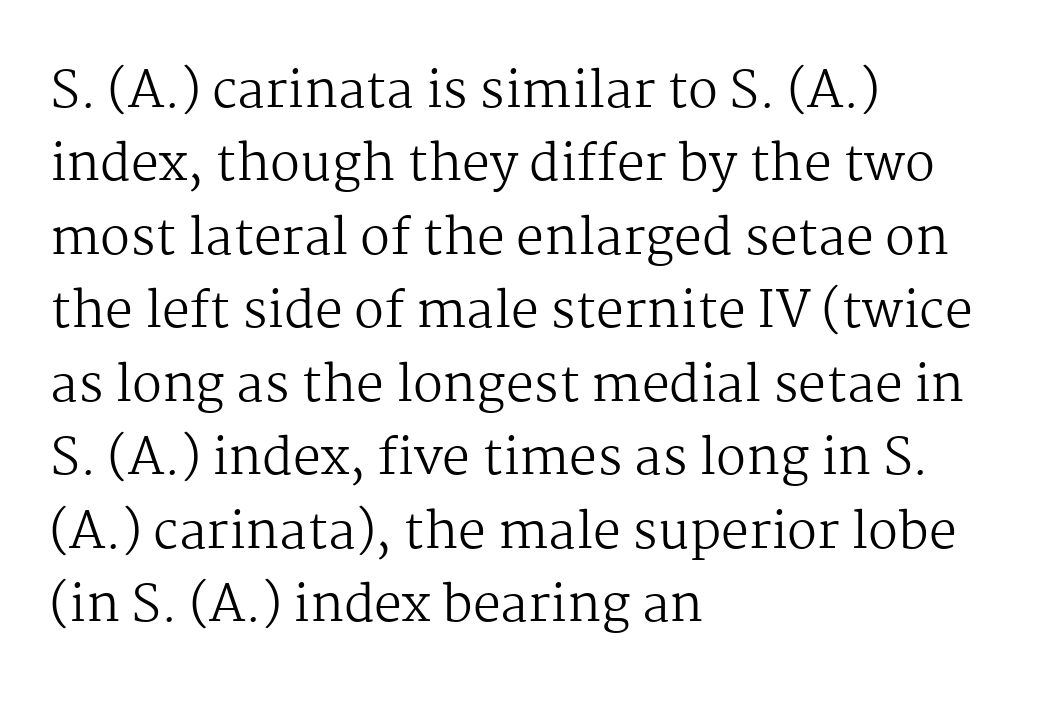
Q: Is the text bold? A: No.
Q: Is the text italic (slanted)? A: No, it is upright.
Q: Is the typeface a serif or a sans-serif typeface? A: Serif.
Q: Is the text underlined? A: No.
Q: How is the paragraph aligned? A: Left-aligned.
Q: Is the spacing between letters normal or unusually wide? A: Normal.
Q: Is the spacing between lines tight, normal or loose? A: Normal.
Q: Width (condensed, normal, or wide)? A: Normal.
Q: Stroke contrast? A: Medium.
Q: x-height? A: Medium.
Q: Monospaced? A: No.
